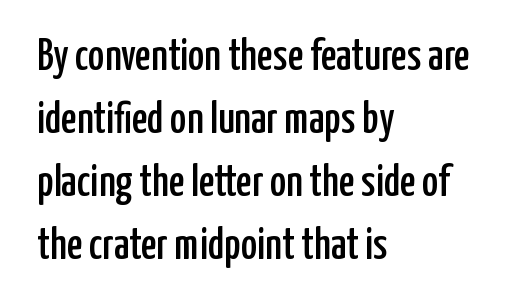
The image shows 44 px condensed sans-serif type, upright; set left-aligned, normal line spacing (1.43x), normal letter spacing, not underlined; low stroke contrast and a medium x-height.
